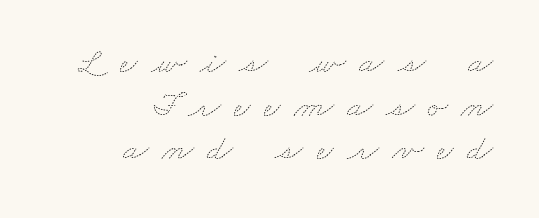
{"bold": "no", "weight": "thin", "width": "wide", "stroke_contrast": "medium", "x_height": "small", "monospaced": "no", "underline": "no", "align": "right", "line_spacing_ratio": 1.18, "letter_spacing": "wide", "letter_spacing_em": 0.36, "glyph_px": 37}
